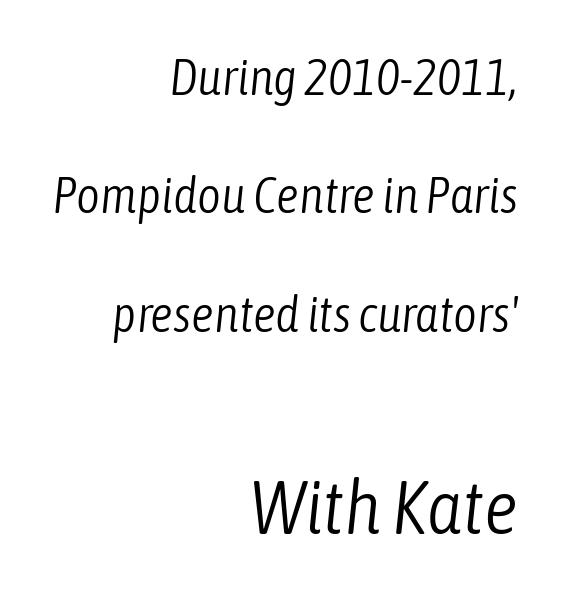
{"italic": "yes", "lean": "right", "slant_degrees": 6, "bold": "no", "weight": "light", "width": "condensed", "stroke_contrast": "low", "x_height": "medium", "monospaced": "no", "underline": "no", "align": "right", "line_spacing": "loose", "line_spacing_ratio": 2.32, "letter_spacing": "normal", "letter_spacing_em": 0.0, "larger_block": "second", "size_ratio": 1.49, "glyph_px": 76}
